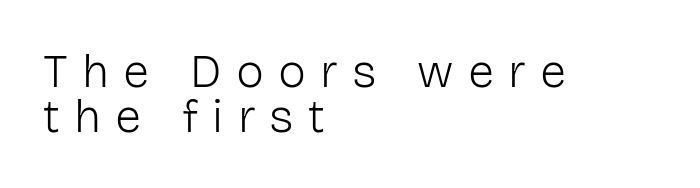
The image shows 47 px light sans-serif type, upright; set left-aligned, tight line spacing (0.95x), unusually wide letter spacing (+0.3 em), not underlined; low stroke contrast and a medium x-height.
